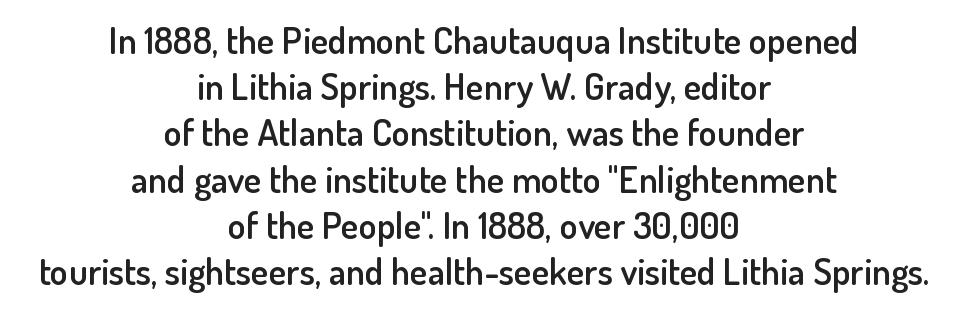
The image shows 37 px semibold sans-serif type, upright; set centered, normal line spacing (1.25x), normal letter spacing, not underlined; low stroke contrast and a small x-height.
